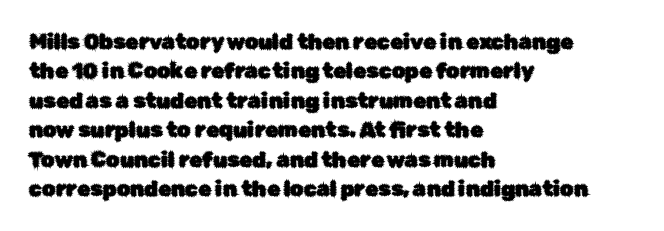
If you drew a ruler down the left edge, every line would touch it. The foot of each line stays bare and open. What's the leading like? Ordinary, nothing unusual. The axis of the letterforms is exactly vertical. Observe the ordinary spacing: letters are neighbours, not strangers.
